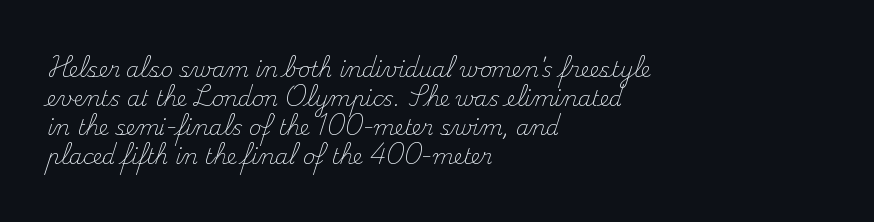
The image shows 21 px text type; set left-aligned, normal line spacing (1.38x), normal letter spacing, not underlined.
